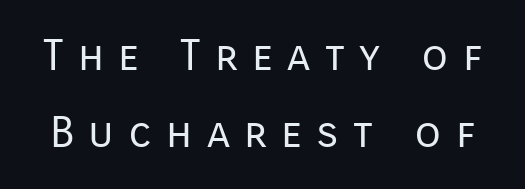
The image shows 43 px regular-weight sans-serif type, upright; set line spacing 1.79x, unusually wide letter spacing (+0.33 em), not underlined; low stroke contrast and a medium x-height.
